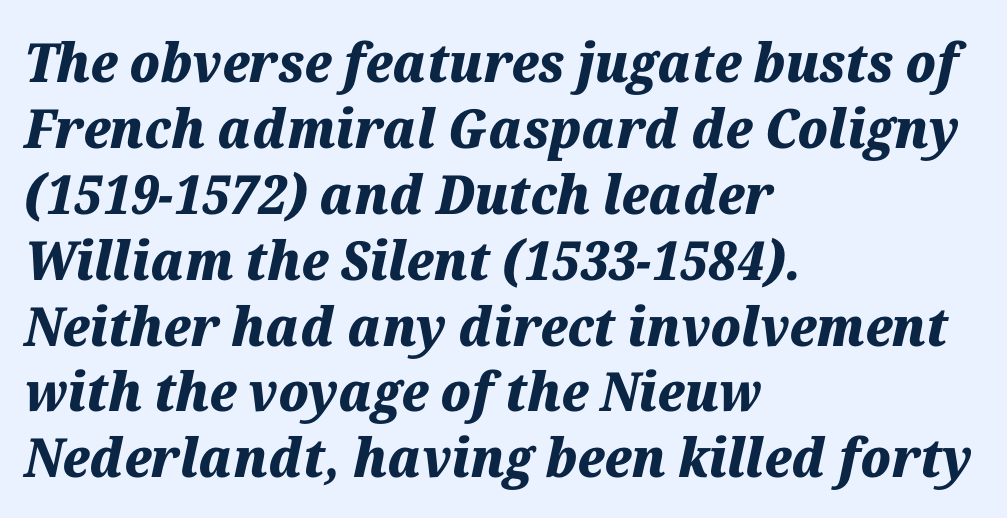
The image shows 54 px heavy type, italic (leaning right); set left-aligned, line spacing 1.22x, normal letter spacing, not underlined; medium stroke contrast and a medium x-height.
